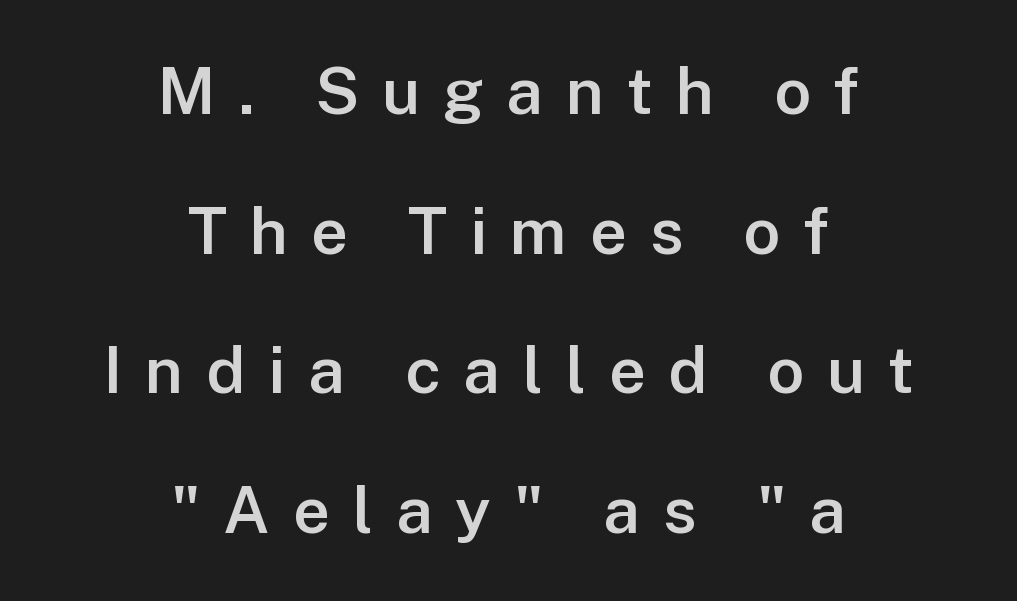
{"serif": "no", "italic": "no", "bold": "semi", "weight": "semibold", "width": "normal", "stroke_contrast": "low", "x_height": "medium", "monospaced": "no", "underline": "no", "align": "center", "line_spacing": "loose", "line_spacing_ratio": 2.15, "letter_spacing": "wide", "letter_spacing_em": 0.35, "glyph_px": 65}
